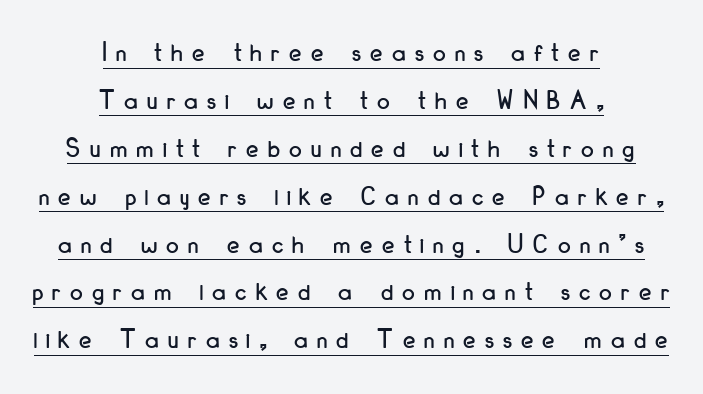
{"serif": "no", "italic": "no", "width": "condensed", "stroke_contrast": "low", "x_height": "small", "monospaced": "no", "underline": "yes", "align": "center", "line_spacing_ratio": 1.71, "letter_spacing": "wide", "letter_spacing_em": 0.33, "glyph_px": 28}
